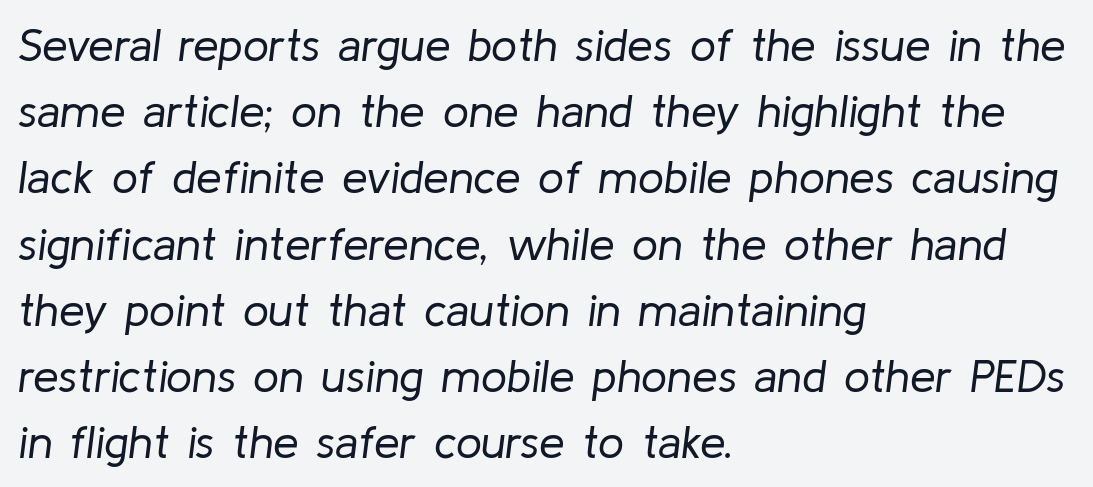
Q: Is the text bold? A: No.
Q: Is the text italic (slanted)? A: Yes, it leans right by about 8 degrees.
Q: Is the text underlined? A: No.
Q: How is the paragraph aligned? A: Left-aligned.
Q: Is the spacing between letters normal or unusually wide? A: Normal.
Q: Is the spacing between lines tight, normal or loose? A: Normal.
Q: Width (condensed, normal, or wide)? A: Normal.
Q: Stroke contrast? A: Low.
Q: x-height? A: Medium.
Q: Monospaced? A: No.
